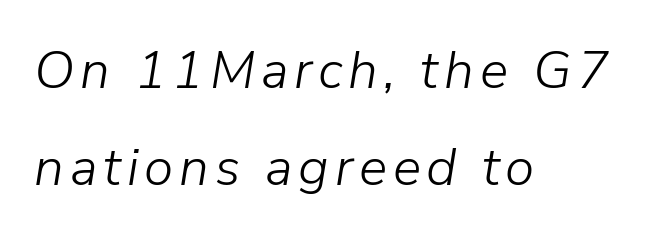
The image shows 53 px light type, italic (leaning right); set left-aligned, line spacing 1.83x, not underlined; low stroke contrast and a medium x-height.
